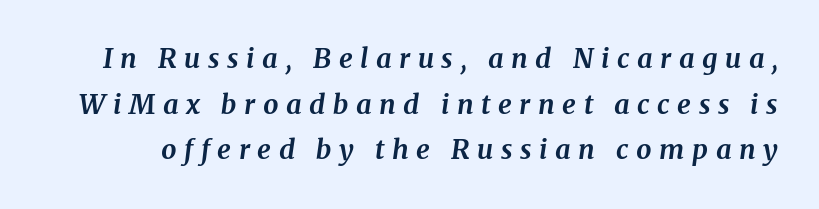
Here the glyphs are tracked loosely, breaking word shapes into spaced letters. This block has exactly the height ordinary leading produces. A clean baseline with only descenders dipping below it. Strokes here are thick enough to call this a true bold.
